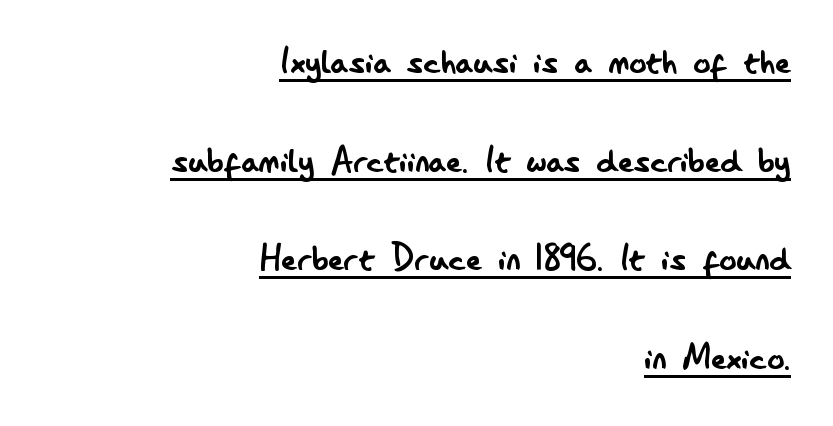
A typesetter would call this leading open, well beyond the default. Upright lettering throughout. Think standard paragraph weight, or any step lighter than that. Line endings align vertically; line beginnings do not. Does a line run under the words? Yes, clearly.
